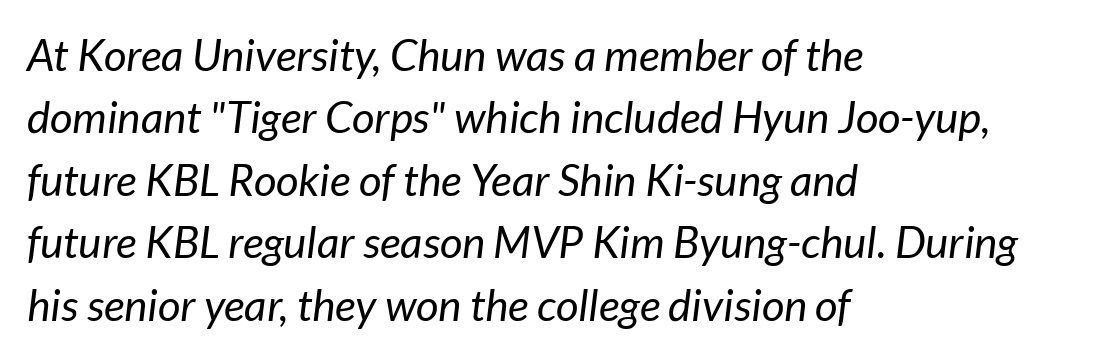
{"italic": "yes", "lean": "right", "slant_degrees": 7, "bold": "no", "weight": "regular", "width": "normal", "stroke_contrast": "low", "x_height": "medium", "monospaced": "no", "underline": "no", "align": "left", "line_spacing": "normal", "line_spacing_ratio": 1.42, "letter_spacing": "normal", "letter_spacing_em": 0.0, "glyph_px": 44}
